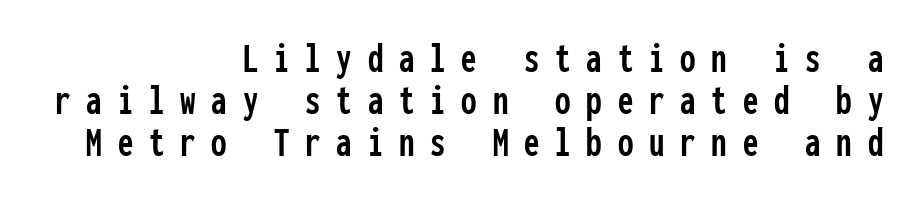
Q: Is the text italic (slanted)? A: No, it is upright.
Q: Is the typeface a serif or a sans-serif typeface? A: Sans-serif.
Q: Is the text underlined? A: No.
Q: How is the paragraph aligned? A: Right-aligned.
Q: Is the spacing between letters normal or unusually wide? A: Unusually wide.
Q: Is the spacing between lines tight, normal or loose? A: Tight.
Q: Width (condensed, normal, or wide)? A: Condensed.
Q: Stroke contrast? A: Low.
Q: x-height? A: Medium.
Q: Monospaced? A: Yes.
